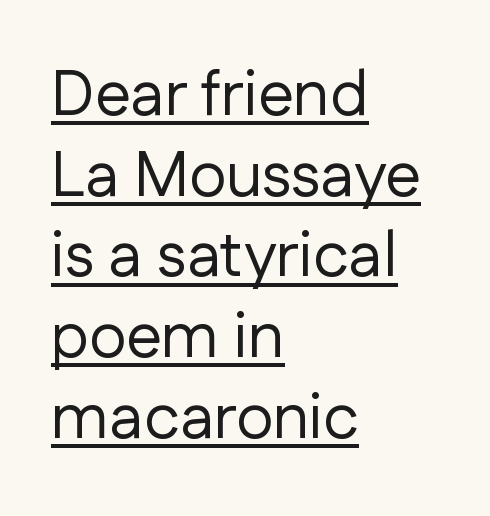
The image shows 64 px regular-weight sans-serif type, upright; set left-aligned, normal line spacing (1.26x), normal letter spacing, underlined; low stroke contrast and a medium x-height.
